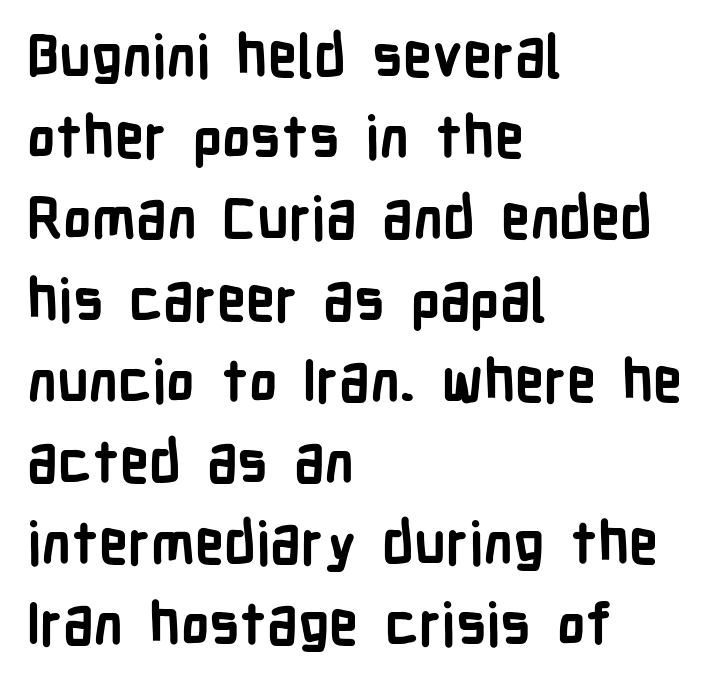
The image shows 58 px semibold, condensed sans-serif type, upright; set left-aligned, normal line spacing (1.4x), normal letter spacing, not underlined; low stroke contrast and a medium x-height.
